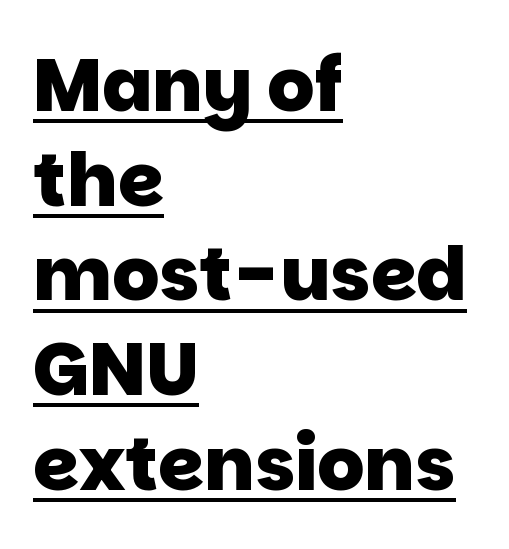
Q: Is the text bold? A: Yes.
Q: Is the typeface a serif or a sans-serif typeface? A: Sans-serif.
Q: Is the text underlined? A: Yes.
Q: How is the paragraph aligned? A: Left-aligned.
Q: Is the spacing between letters normal or unusually wide? A: Normal.
Q: Is the spacing between lines tight, normal or loose? A: Normal.
Q: Width (condensed, normal, or wide)? A: Normal.
Q: Stroke contrast? A: Low.
Q: x-height? A: Large.
Q: Monospaced? A: No.
